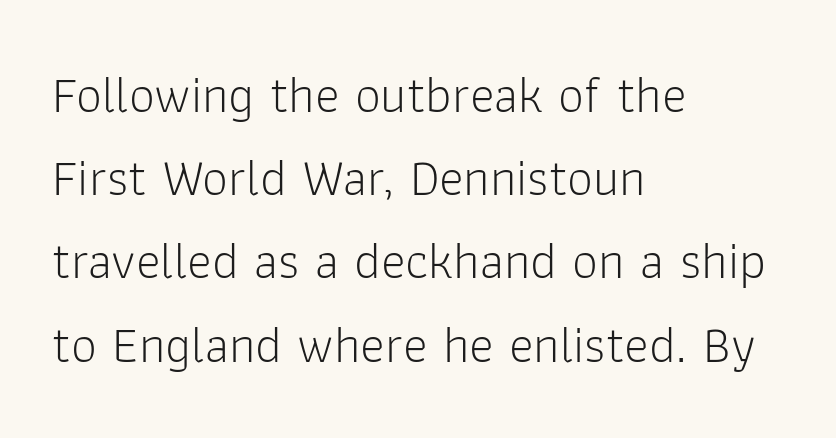
Teacher's note: observe the even left margin — that is flush-left alignment. The leading is moderate, giving the passage an even texture. This sample has the flowing, uneven cadence of proportional lettering. The space directly below the letters is spotless. Letterform terminals end flat and unadorned throughout the passage. Caption: face not bold, strokes unweighted.
